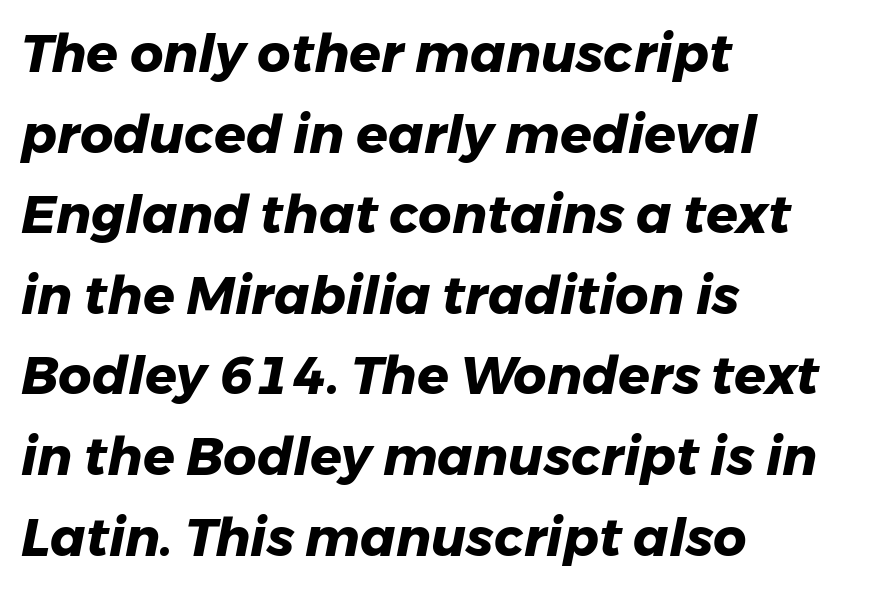
The image shows 52 px heavy type, italic (leaning right); set left-aligned, normal line spacing (1.55x), normal letter spacing, not underlined; low stroke contrast and a medium x-height.
